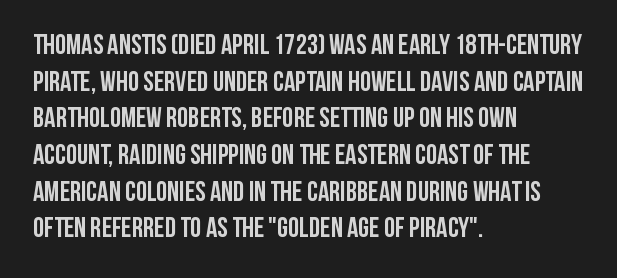
Q: Is the text bold? A: Yes.
Q: Is the text italic (slanted)? A: No, it is upright.
Q: Is the typeface a serif or a sans-serif typeface? A: Sans-serif.
Q: Is the text underlined? A: No.
Q: How is the paragraph aligned? A: Left-aligned.
Q: Is the spacing between letters normal or unusually wide? A: Normal.
Q: Is the spacing between lines tight, normal or loose? A: Normal.
Q: Width (condensed, normal, or wide)? A: Condensed.
Q: Stroke contrast? A: Low.
Q: x-height? A: Large.
Q: Monospaced? A: No.
